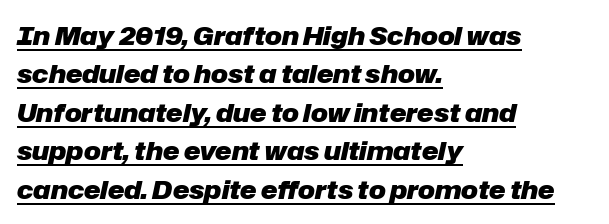
The image shows 25 px bold type, italic (leaning right); set left-aligned, normal line spacing (1.54x), normal letter spacing, underlined.
